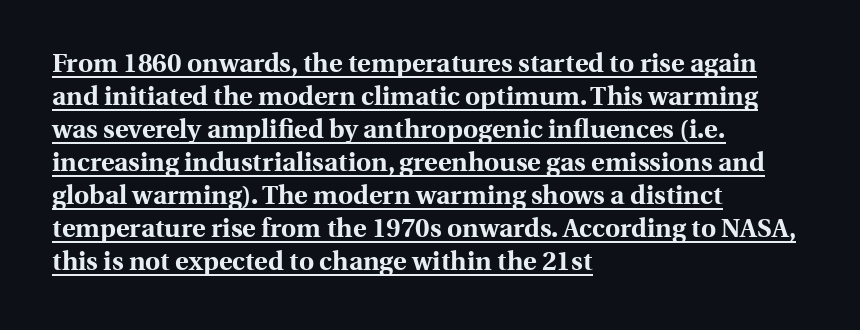
The image shows 26 px bold type, upright; set left-aligned, normal line spacing (1.27x), normal letter spacing, underlined.
